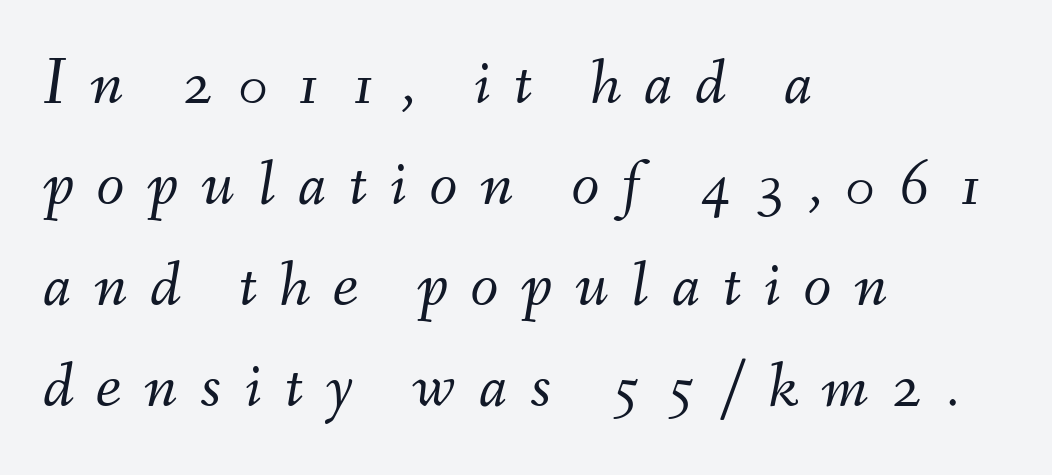
The text carries the slant typical of an italic or oblique font. Note the varied advance widths — an 'i' is clearly narrower than an 'm'. The letters are spread apart with noticeably loose tracking. Line spacing here is normal. Letters rest on an invisible, unmarked baseline. One-word summary of the alignment: left.
